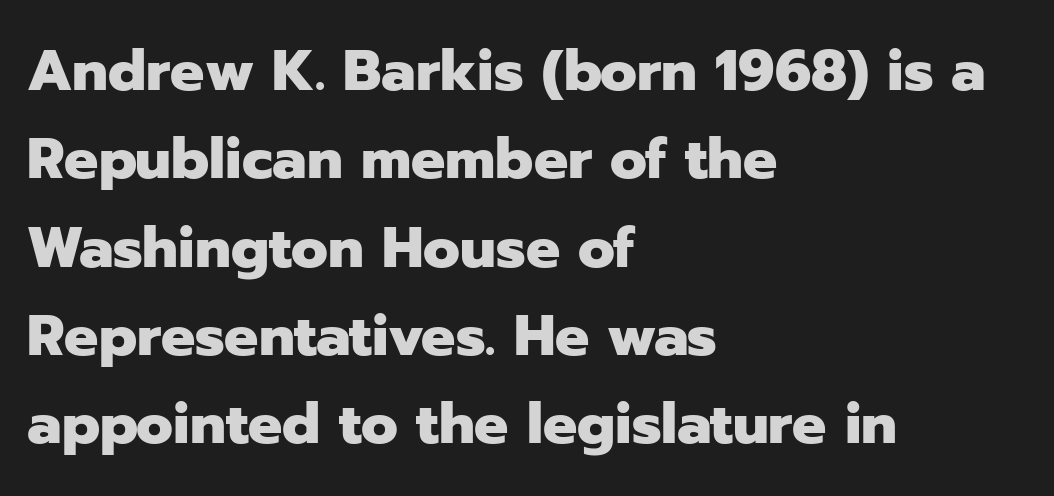
The letters are bold, with thick, heavy strokes. Font category for this specimen: sans-serif. Tracking here is standard; glyphs follow each other at the usual distance. In terms of posture, this sample is upright. The rendering uses a moderate line-height, typical for paragraphs. Horizontal alignment here is leftward, the default for most running prose.
